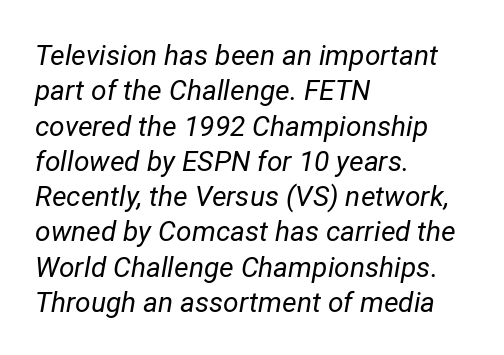
The image shows 28 px regular-weight type, italic (leaning right); set left-aligned, normal line spacing (1.26x), normal letter spacing, not underlined; low stroke contrast and a medium x-height.
